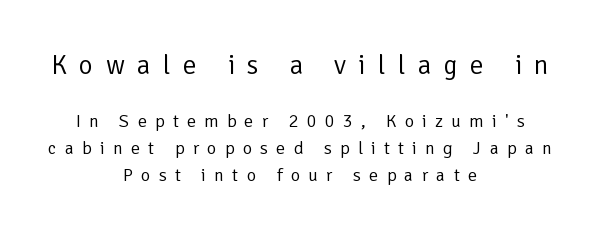
No extra ink here — the face is not bold. The gaps between neighbouring characters are conspicuously large. The more generous point size was reserved for the upper chunk. The specimen omits any rule beneath the text block's lines.
